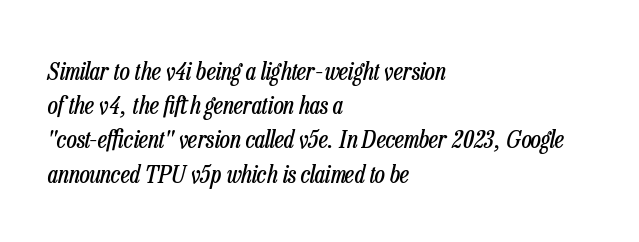
{"italic": "yes", "lean": "right", "slant_degrees": 13, "bold": "no", "underline": "no", "align": "left", "line_spacing": "normal", "line_spacing_ratio": 1.37, "letter_spacing": "normal", "letter_spacing_em": 0.0, "glyph_px": 25}
